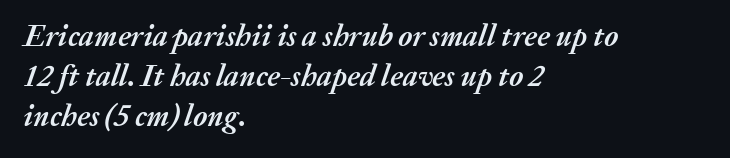
The image shows 30 px semibold type, italic (leaning right); set left-aligned, normal line spacing (1.34x), normal letter spacing, not underlined; medium stroke contrast and a medium x-height.
